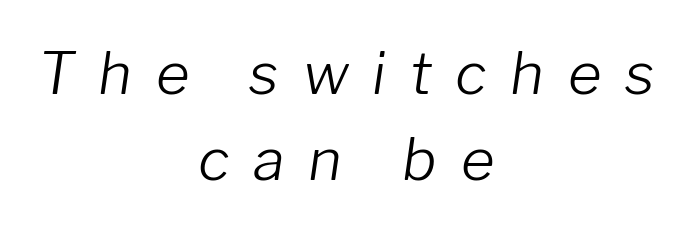
Line spacing here is normal. Each letter keeps its own natural width here, so spacing adapts to shape. These lines are centered, leaving both edges ragged. Check the space under the baseline: it is left empty.
